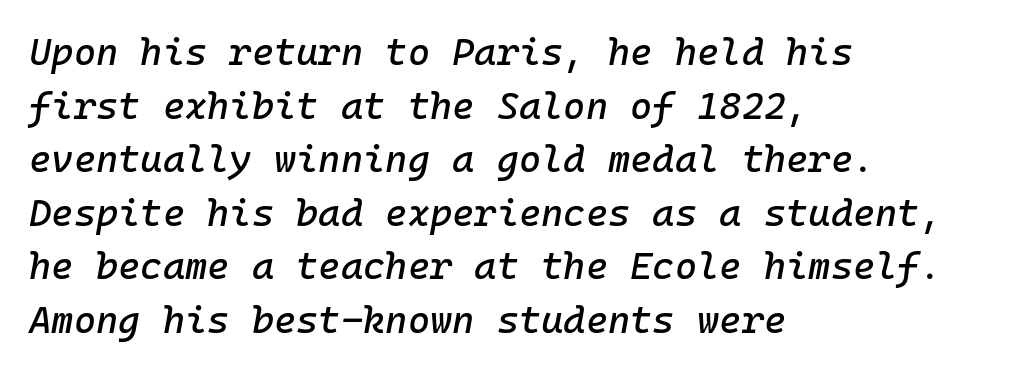
Compared with a centered layout, this one pins lines to the left instead. Rows of type keep a routine distance in the vertical direction. Characters are canted at an angle relative to the baseline's perpendicular. Look at the tracking — it's just the regular setting, nothing added. Check the space under the baseline: it is left empty.
